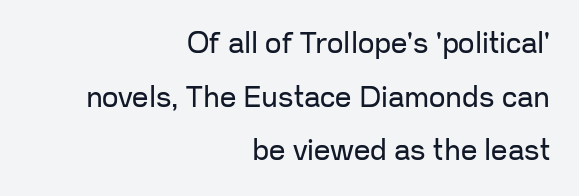
The image shows 29 px regular-weight sans-serif type, upright; set right-aligned, line spacing 1.85x, normal letter spacing, not underlined; low stroke contrast and a medium x-height.
